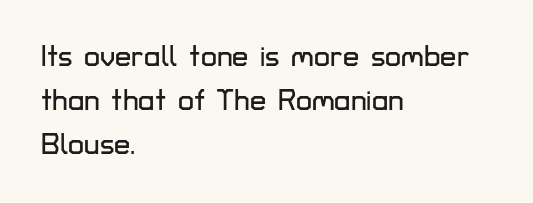
{"serif": "no", "italic": "no", "width": "normal", "stroke_contrast": "low", "x_height": "medium", "monospaced": "no", "underline": "no", "align": "left", "line_spacing": "normal", "line_spacing_ratio": 1.51, "letter_spacing": "normal", "letter_spacing_em": 0.0, "glyph_px": 29}
